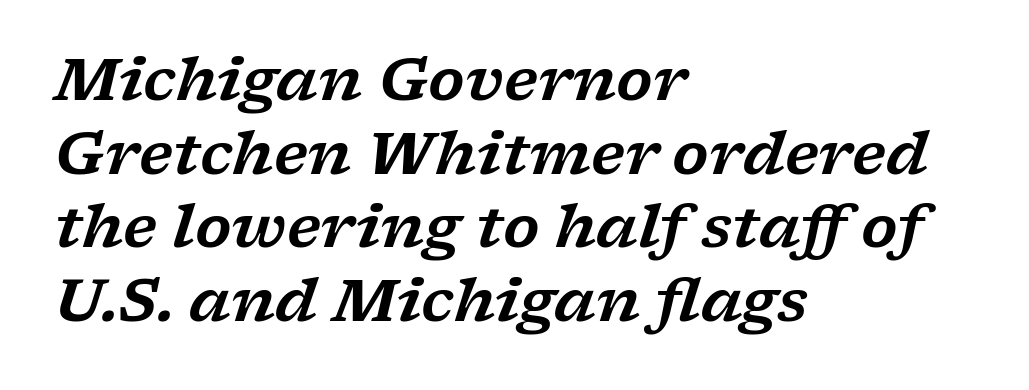
Interline gaps are of average width in this sample. Serifs: yes, visible at the terminals of the letterforms. Caption: standard tracking, unaltered. Varying glyph widths throughout — classic text-font behaviour. The glyphs are unaccompanied by any horizontal stroke below them. If you drew a ruler down the left edge, every line would touch it.
